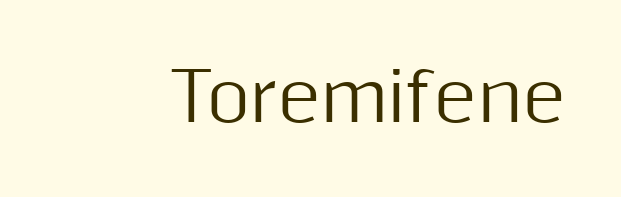
Q: Is the text italic (slanted)? A: No, it is upright.
Q: Is the typeface a serif or a sans-serif typeface? A: Sans-serif.
Q: Is the text underlined? A: No.
Q: Is the spacing between letters normal or unusually wide? A: Normal.
Q: Width (condensed, normal, or wide)? A: Normal.
Q: Stroke contrast? A: Medium.
Q: x-height? A: Medium.
Q: Monospaced? A: No.
